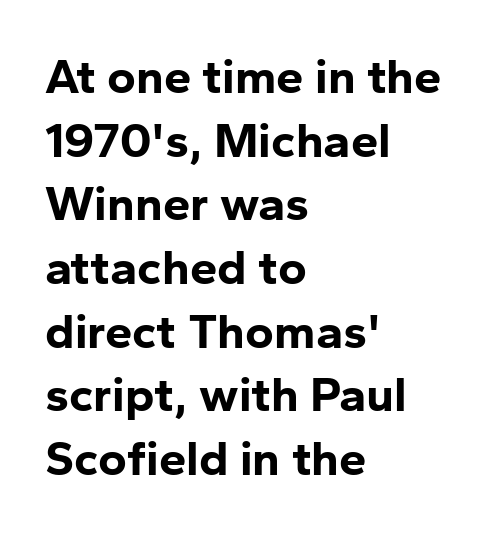
Regarding leading, the lines here are spaced in the standard way. Is this a fixed-width face? No — the glyphs have proportional, varying widths. Nope, not italic — everything's standing straight. There is no visible air inserted between adjacent glyphs.
